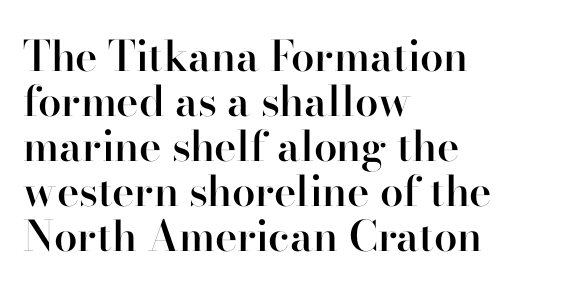
Short and long lines alike share a common starting point at left. Characters remain perfectly vertical along every line. Proportional: the letters do not fall into vertical columns. The line texture is even and compact thanks to regular tracking.
